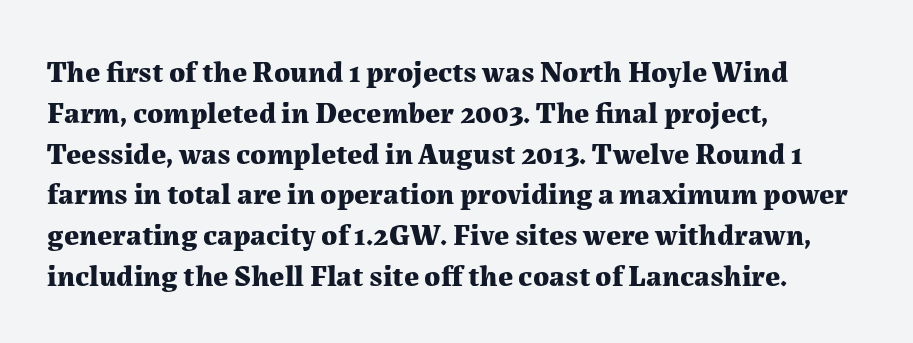
The image shows 30 px bold serif type, upright; set left-aligned, normal line spacing (1.36x), normal letter spacing, not underlined; medium stroke contrast and a medium x-height.
